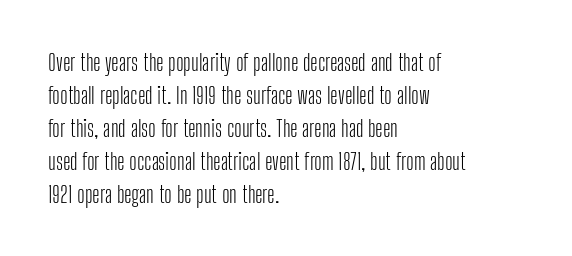
{"italic": "no", "bold": "no", "underline": "no", "align": "left", "line_spacing": "normal", "line_spacing_ratio": 1.43, "letter_spacing": "normal", "letter_spacing_em": 0.0, "glyph_px": 23}
